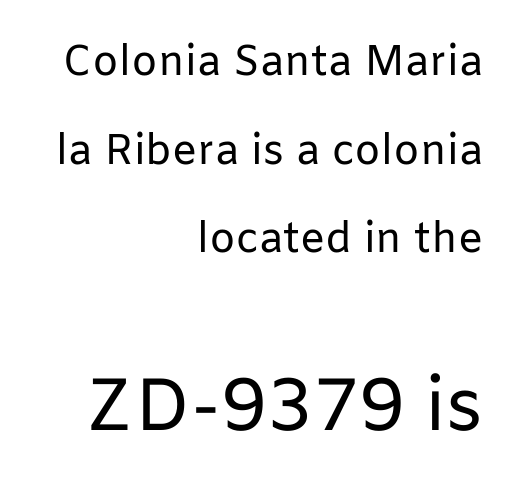
Honestly, there is no underline to notice here at all. The strokes are not fattened; the text isn't bold. The lettering holds an erect, upright posture throughout. Note the varied advance widths — an 'i' is clearly narrower than an 'm'.
